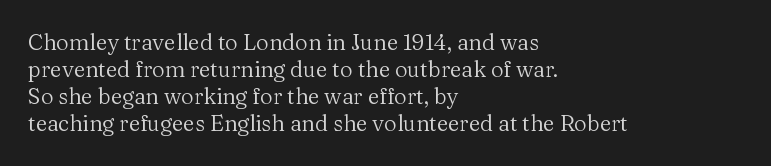
Q: Is the text bold? A: No.
Q: Is the text italic (slanted)? A: No, it is upright.
Q: Is the text underlined? A: No.
Q: How is the paragraph aligned? A: Left-aligned.
Q: Is the spacing between letters normal or unusually wide? A: Normal.
